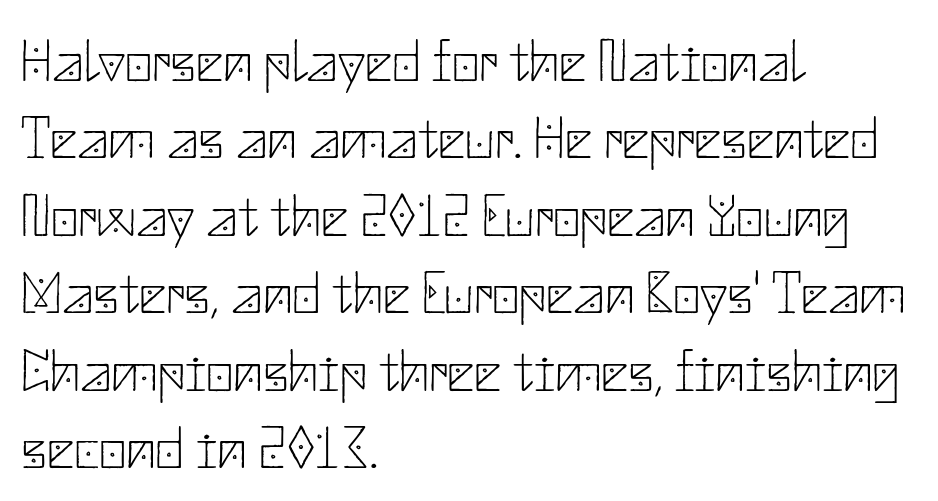
{"serif": "no", "italic": "no", "bold": "no", "weight": "thin", "width": "normal", "stroke_contrast": "low", "x_height": "small", "underline": "no", "align": "left", "line_spacing": "normal", "line_spacing_ratio": 1.29, "letter_spacing": "normal", "letter_spacing_em": 0.0, "glyph_px": 60}
